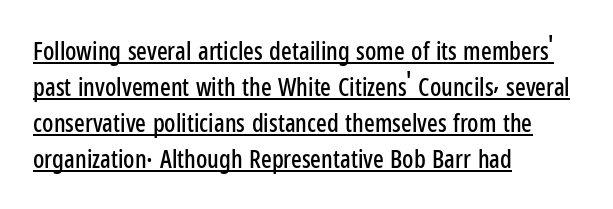
The image shows 25 px text type, upright; set left-aligned, normal line spacing (1.44x), normal letter spacing, underlined.
